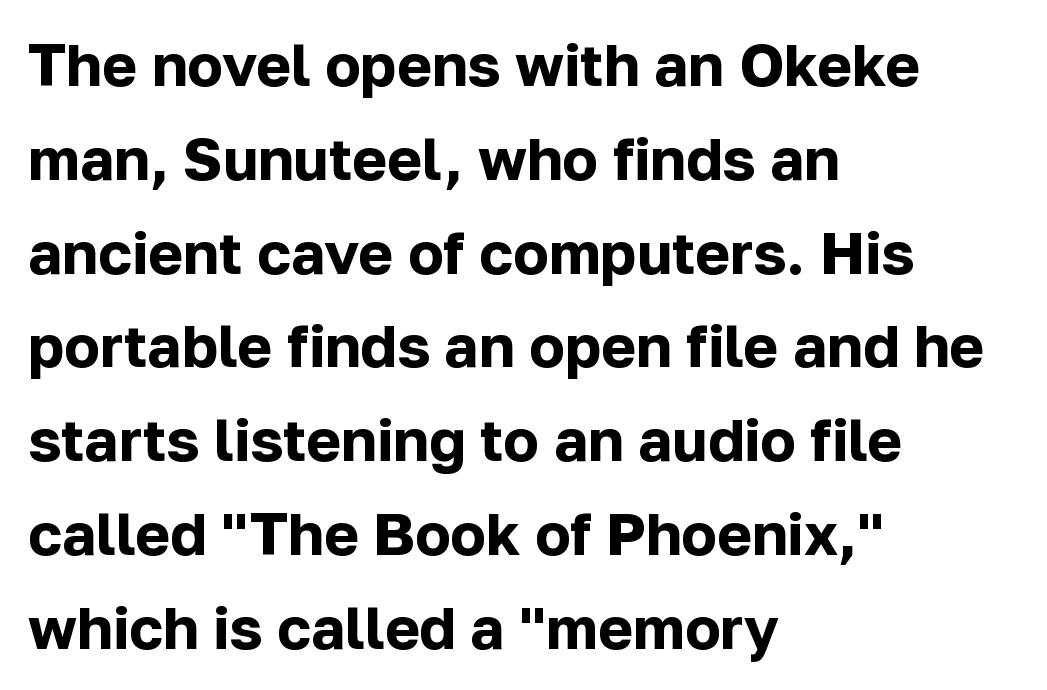
The passage shown is not underscored anywhere. Spacing between characters is what you'd get straight out of the box. Typeset ragged right — the left edge is the straight one. The passage shown is typed in a proportional face where columns would drift.
